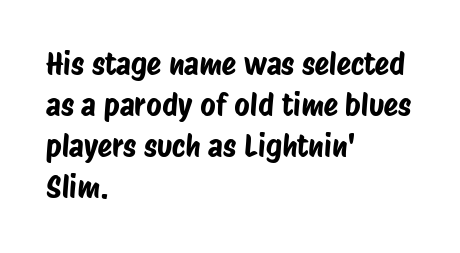
The image shows 30 px condensed sans-serif type; set left-aligned, normal line spacing (1.37x), normal letter spacing, not underlined; low stroke contrast and a large x-height.
